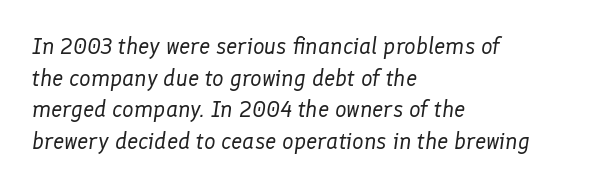
{"italic": "yes", "lean": "right", "slant_degrees": 8, "bold": "no", "underline": "no", "align": "left", "line_spacing": "normal", "line_spacing_ratio": 1.37, "letter_spacing": "normal", "letter_spacing_em": 0.0, "glyph_px": 23}
